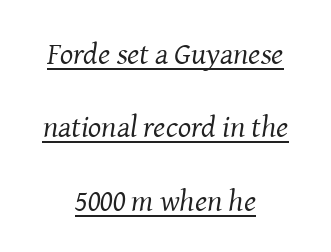
{"serif": "yes", "italic": "yes", "lean": "right", "slant_degrees": 8, "bold": "no", "weight": "regular", "width": "normal", "stroke_contrast": "medium", "x_height": "medium", "monospaced": "no", "underline": "yes", "align": "center", "line_spacing": "loose", "line_spacing_ratio": 2.37, "letter_spacing": "normal", "letter_spacing_em": 0.0, "glyph_px": 31}
